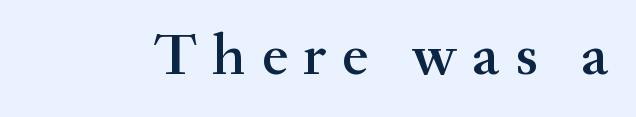
Q: Is the text bold? A: Semi-bold.
Q: Is the text italic (slanted)? A: No, it is upright.
Q: Is the typeface a serif or a sans-serif typeface? A: Serif.
Q: Is the text underlined? A: No.
Q: Is the spacing between letters normal or unusually wide? A: Unusually wide.
Q: Width (condensed, normal, or wide)? A: Normal.
Q: Stroke contrast? A: Medium.
Q: x-height? A: Small.
Q: Monospaced? A: No.
